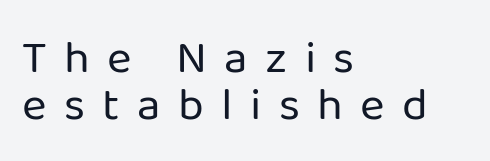
{"serif": "no", "italic": "no", "bold": "no", "weight": "regular", "width": "normal", "stroke_contrast": "low", "x_height": "medium", "monospaced": "no", "underline": "no", "align": "left", "line_spacing": "tight", "line_spacing_ratio": 1.01, "letter_spacing": "wide", "letter_spacing_em": 0.37, "glyph_px": 47}
